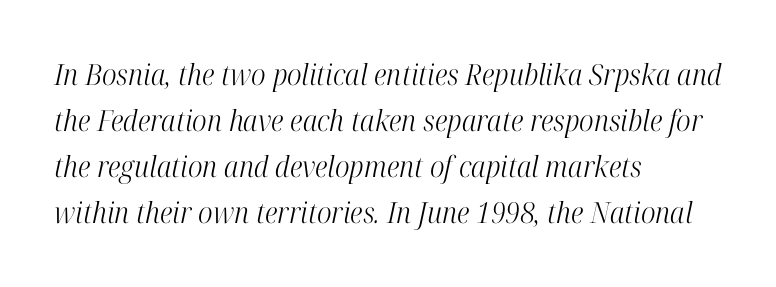
{"serif": "yes", "italic": "yes", "lean": "right", "slant_degrees": 12, "bold": "no", "weight": "light", "width": "condensed", "stroke_contrast": "high", "x_height": "medium", "monospaced": "no", "underline": "no", "align": "left", "line_spacing": "normal", "line_spacing_ratio": 1.59, "letter_spacing": "normal", "letter_spacing_em": 0.0, "glyph_px": 29}
